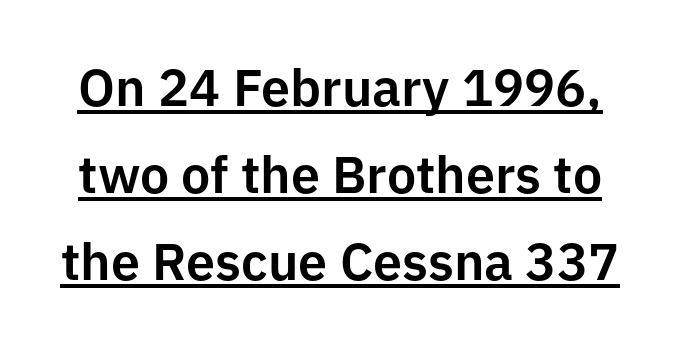
The image shows 52 px sans-serif type, upright; set normal line spacing (1.67x), normal letter spacing, underlined; low stroke contrast and a medium x-height.
